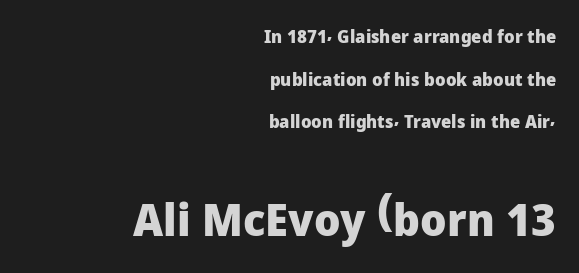
Q: Is the text bold? A: Yes.
Q: Is the text italic (slanted)? A: No, it is upright.
Q: Is the typeface a serif or a sans-serif typeface? A: Sans-serif.
Q: Is the text underlined? A: No.
Q: How is the paragraph aligned? A: Right-aligned.
Q: Is the spacing between letters normal or unusually wide? A: Normal.
Q: Is the spacing between lines tight, normal or loose? A: Loose.
Q: Which block of text is set in a larger size, the first (top) or the second (bottom)? A: The second (bottom) one.
Q: Width (condensed, normal, or wide)? A: Normal.
Q: Stroke contrast? A: Low.
Q: x-height? A: Medium.
Q: Monospaced? A: No.
